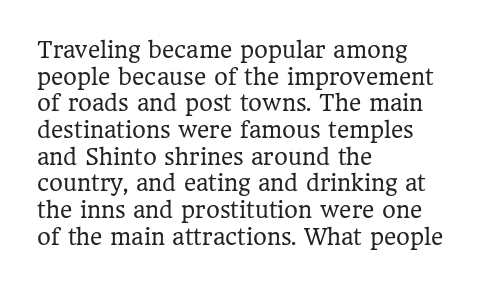
Summary of weight: not heavy and not bold. The vertical gap from one line to the next is medium. The type is set solid horizontally, with unmodified tracking. No italicization has been applied; the sample stays upright. The paragraph shown leans on its left margin. The gap between lines stays unmarked.
